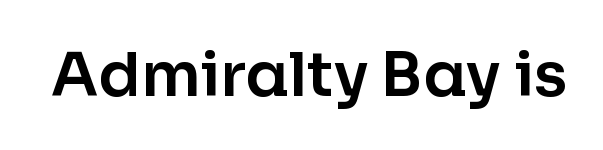
Q: Is the text italic (slanted)? A: No, it is upright.
Q: Is the typeface a serif or a sans-serif typeface? A: Sans-serif.
Q: Is the text underlined? A: No.
Q: Is the spacing between letters normal or unusually wide? A: Normal.
Q: Width (condensed, normal, or wide)? A: Normal.
Q: Stroke contrast? A: Low.
Q: x-height? A: Medium.
Q: Monospaced? A: No.
